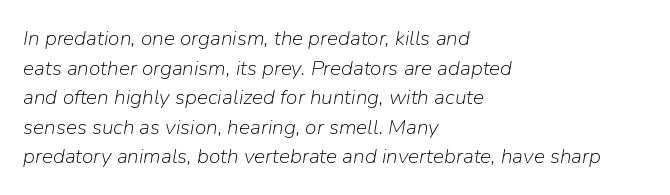
{"italic": "yes", "lean": "right", "slant_degrees": 9, "bold": "no", "underline": "no", "align": "left", "line_spacing": "normal", "line_spacing_ratio": 1.41, "letter_spacing": "normal", "letter_spacing_em": 0.0, "glyph_px": 21}
